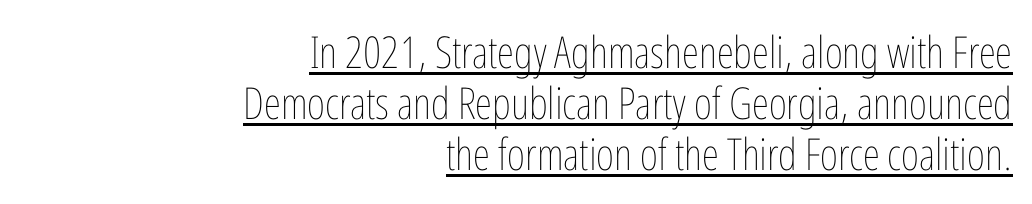
Q: Is the text bold? A: No.
Q: Is the text italic (slanted)? A: No, it is upright.
Q: Is the text underlined? A: Yes.
Q: How is the paragraph aligned? A: Right-aligned.
Q: Is the spacing between letters normal or unusually wide? A: Normal.
Q: Width (condensed, normal, or wide)? A: Condensed.
Q: Stroke contrast? A: Low.
Q: x-height? A: Medium.
Q: Monospaced? A: No.
